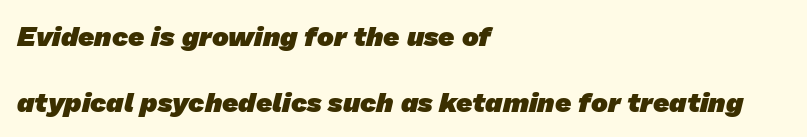
The image shows 28 px heavy sans-serif type; set left-aligned, loose line spacing (2.37x), normal letter spacing, not underlined; low stroke contrast and a medium x-height.
